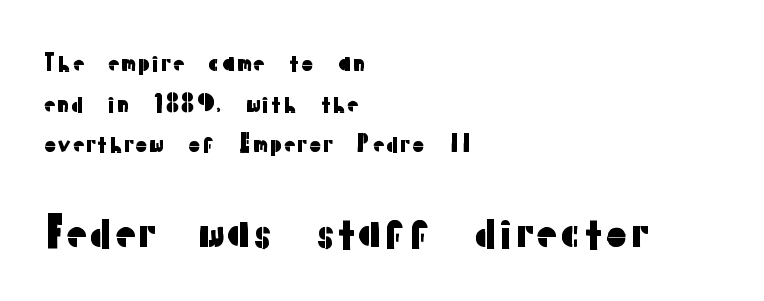
The face used here appears at its bigger size in the lower chunk. Letter spacing: default. Anything drawn beneath the words? Only blank space. The passage shown is typed in a proportional face where columns would drift.
